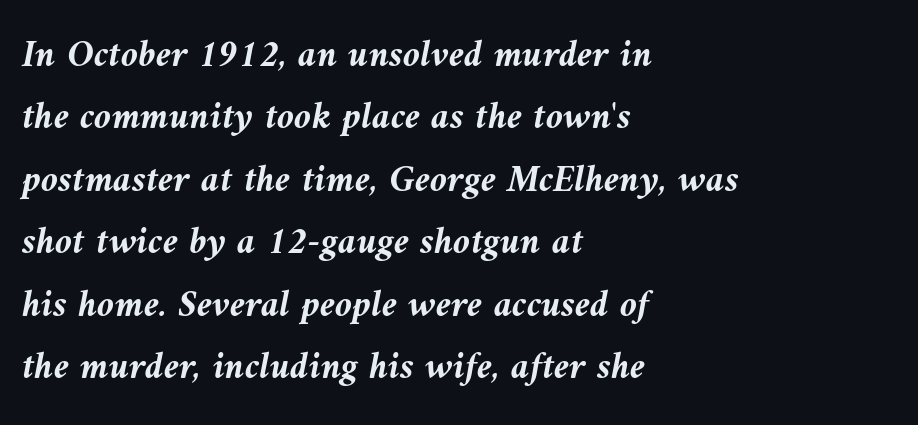
The image shows 39 px semibold type, italic (leaning left); set left-aligned, normal line spacing (1.6x), normal letter spacing, not underlined; medium stroke contrast and a medium x-height.
